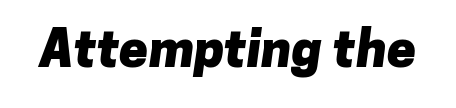
Q: Is the text bold? A: Yes.
Q: Is the typeface a serif or a sans-serif typeface? A: Sans-serif.
Q: Is the text underlined? A: No.
Q: Is the spacing between letters normal or unusually wide? A: Normal.
Q: Width (condensed, normal, or wide)? A: Normal.
Q: Stroke contrast? A: Low.
Q: x-height? A: Medium.
Q: Monospaced? A: No.
